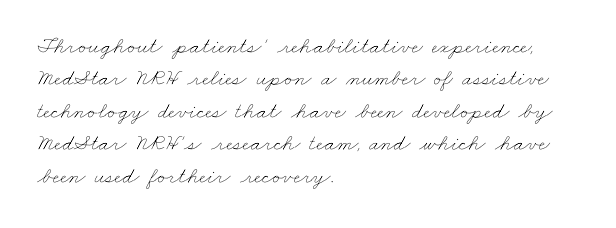
{"bold": "no", "underline": "no", "align": "left", "line_spacing": "normal", "line_spacing_ratio": 1.41, "letter_spacing": "normal", "letter_spacing_em": 0.0, "glyph_px": 23}
